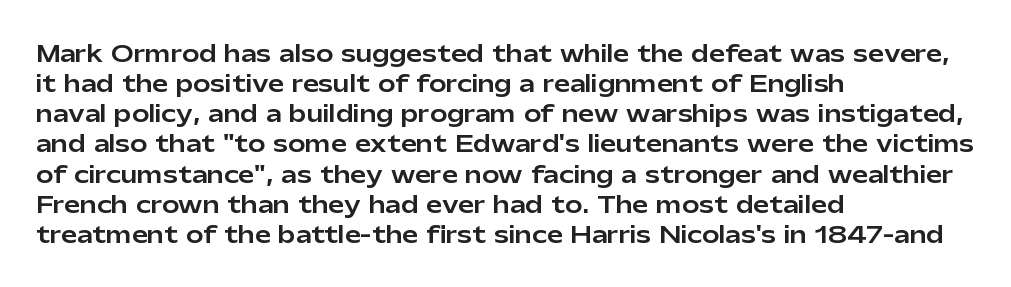
The image shows 23 px text type, upright; set left-aligned, normal line spacing (1.31x), normal letter spacing, not underlined.
